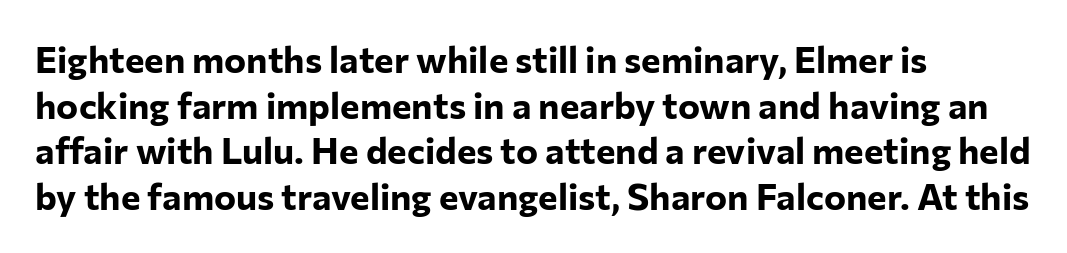
Q: Is the text bold? A: Yes.
Q: Is the text italic (slanted)? A: No, it is upright.
Q: Is the typeface a serif or a sans-serif typeface? A: Sans-serif.
Q: Is the text underlined? A: No.
Q: How is the paragraph aligned? A: Left-aligned.
Q: Is the spacing between letters normal or unusually wide? A: Normal.
Q: Width (condensed, normal, or wide)? A: Normal.
Q: Stroke contrast? A: Low.
Q: x-height? A: Medium.
Q: Monospaced? A: No.
